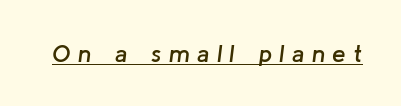
Q: Is the text bold? A: Semi-bold.
Q: Is the text italic (slanted)? A: Yes, it leans right by about 8 degrees.
Q: Is the text underlined? A: Yes.
Q: Is the spacing between letters normal or unusually wide? A: Unusually wide.
